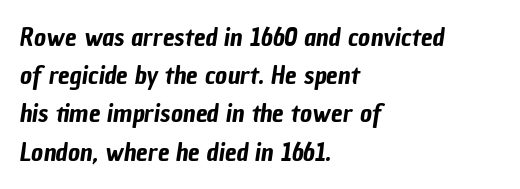
{"underline": "no", "align": "left", "line_spacing": "normal", "line_spacing_ratio": 1.47, "letter_spacing": "normal", "letter_spacing_em": 0.0, "glyph_px": 26}
